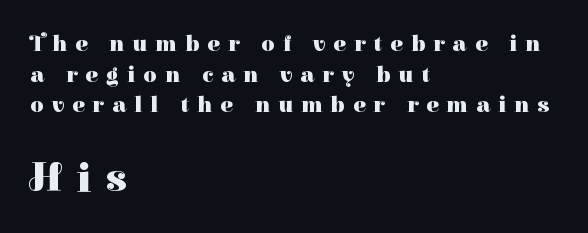
{"serif": "yes", "italic": "no", "bold": "yes", "weight": "heavy", "width": "normal", "stroke_contrast": "high", "x_height": "medium", "monospaced": "no", "underline": "no", "align": "left", "line_spacing": "normal", "line_spacing_ratio": 1.33, "letter_spacing": "wide", "letter_spacing_em": 0.36, "larger_block": "second", "size_ratio": 1.78, "glyph_px": 41}
